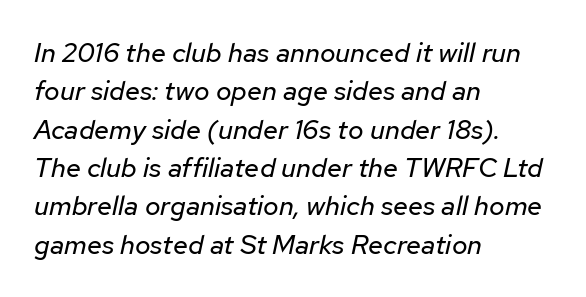
{"italic": "yes", "lean": "right", "slant_degrees": 12, "bold": "no", "underline": "no", "align": "left", "line_spacing": "normal", "line_spacing_ratio": 1.42, "letter_spacing": "normal", "letter_spacing_em": 0.0, "glyph_px": 27}
